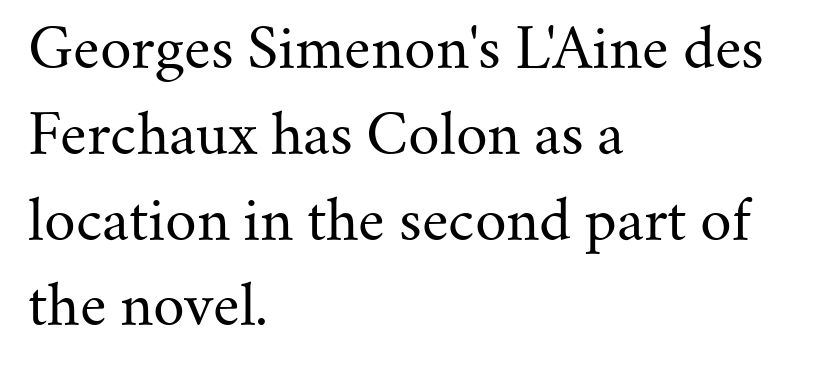
{"serif": "yes", "italic": "no", "bold": "no", "weight": "regular", "width": "normal", "stroke_contrast": "medium", "x_height": "small", "monospaced": "no", "underline": "no", "align": "left", "line_spacing": "normal", "line_spacing_ratio": 1.56, "letter_spacing": "normal", "letter_spacing_em": 0.0, "glyph_px": 55}
